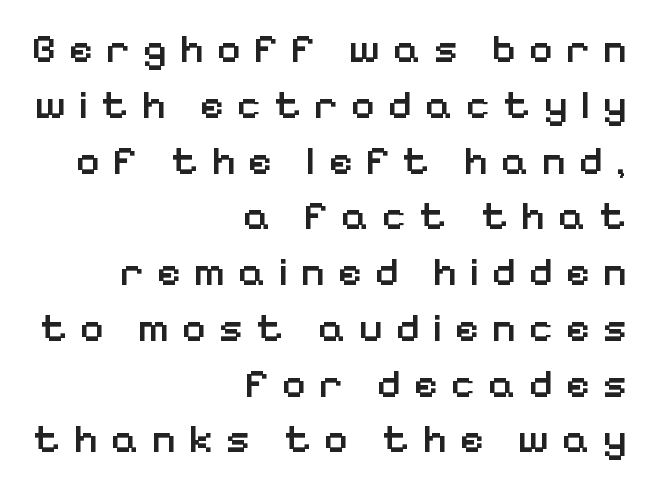
Character widths vary here, with narrow letters taking less room than wide ones. Leading: standard. The string is rendered with underlining switched off. The passage shown has open, widely tracked lettering throughout. Classification — sans serif.
